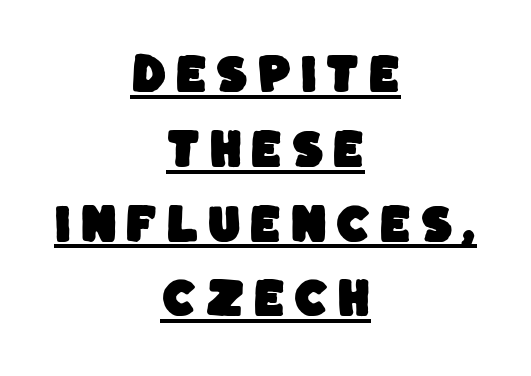
{"serif": "no", "width": "normal", "stroke_contrast": "low", "x_height": "large", "monospaced": "no", "underline": "yes", "align": "center", "line_spacing_ratio": 1.78, "glyph_px": 42}
